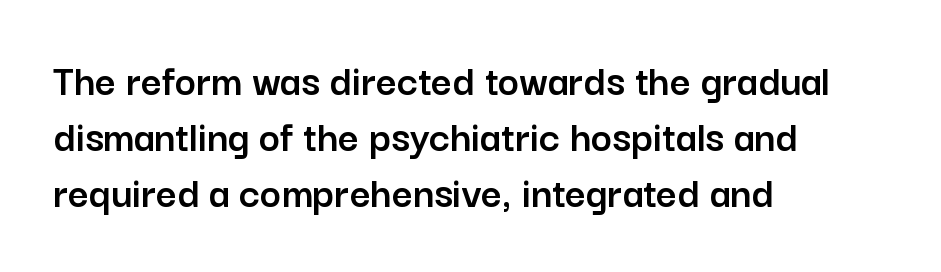
The text block is weighted toward the left margin, trailing off unevenly rightward. The typography opts for an upright posture over an oblique one. These lines are rendered in a variable-pitch font. The baseline area is clear. The face used here is a sans, in the tradition of grotesques and geometrics. Nothing unusual about the tracking: characters are spaced as the font intends.
